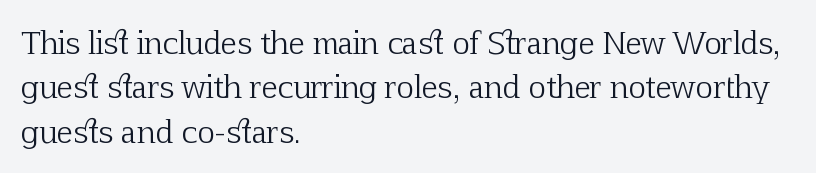
{"serif": "yes", "italic": "no", "bold": "no", "weight": "light", "width": "normal", "stroke_contrast": "low", "x_height": "medium", "monospaced": "no", "underline": "no", "align": "left", "line_spacing": "normal", "line_spacing_ratio": 1.48, "letter_spacing": "normal", "letter_spacing_em": 0.0, "glyph_px": 30}
